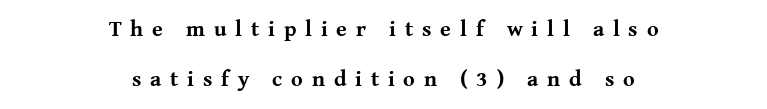
Q: Is the text bold? A: Yes.
Q: Is the text italic (slanted)? A: No, it is upright.
Q: Is the text underlined? A: No.
Q: How is the paragraph aligned? A: Centered.
Q: Is the spacing between letters normal or unusually wide? A: Unusually wide.
Q: Is the spacing between lines tight, normal or loose? A: Loose.
